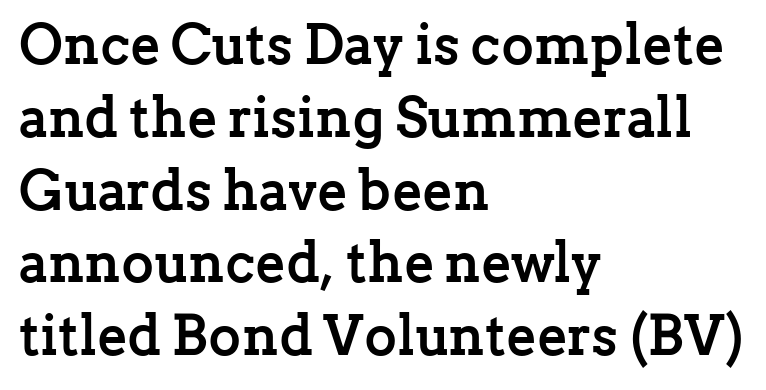
{"serif": "yes", "italic": "no", "bold": "yes", "weight": "semibold", "width": "normal", "stroke_contrast": "low", "x_height": "medium", "monospaced": "no", "underline": "no", "align": "left", "line_spacing": "normal", "line_spacing_ratio": 1.3, "letter_spacing": "normal", "letter_spacing_em": 0.0, "glyph_px": 56}
